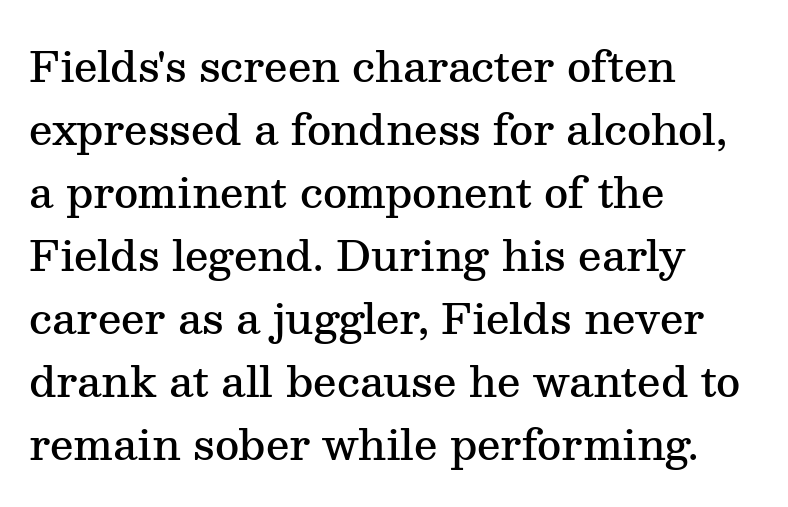
{"serif": "yes", "italic": "no", "bold": "semi", "weight": "semibold", "width": "normal", "stroke_contrast": "medium", "x_height": "medium", "monospaced": "no", "underline": "no", "align": "left", "line_spacing": "normal", "line_spacing_ratio": 1.5, "letter_spacing": "normal", "letter_spacing_em": 0.0, "glyph_px": 42}
